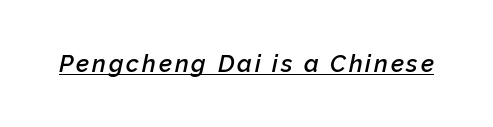
This is oblique type, the kind used for emphasis or titles. Stroke thickness is moderately raised; the sample reads as semibold. Quick note: underline on.
